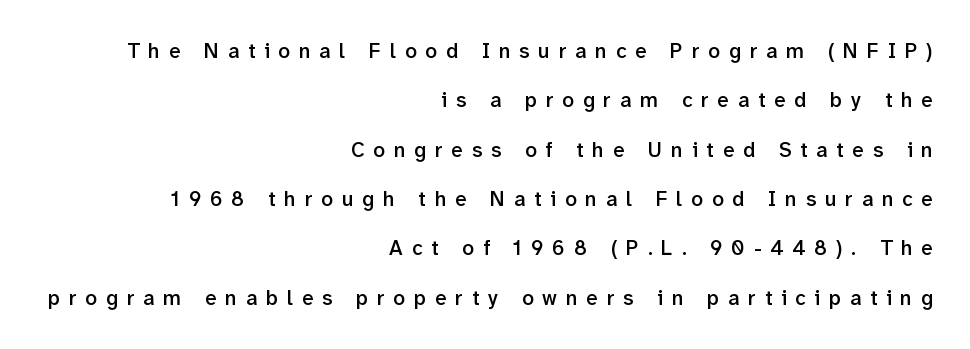
Q: Is the text bold? A: Semi-bold.
Q: Is the text italic (slanted)? A: No, it is upright.
Q: Is the text underlined? A: No.
Q: How is the paragraph aligned? A: Right-aligned.
Q: Is the spacing between letters normal or unusually wide? A: Unusually wide.
Q: Is the spacing between lines tight, normal or loose? A: Loose.
